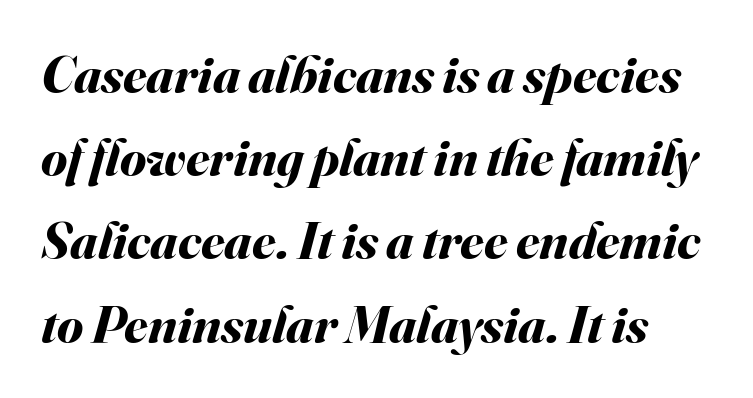
Tall strokes in this sample are angled rather than plumb. How heavy is the stroke? Heavy — this is a bold. How are the letters spaced? Ordinarily, with no added tracking. The foot of each line stays bare and open. The rendering uses a moderate line-height, typical for paragraphs. The rendering uses natural spacing where letterforms have individual widths.
